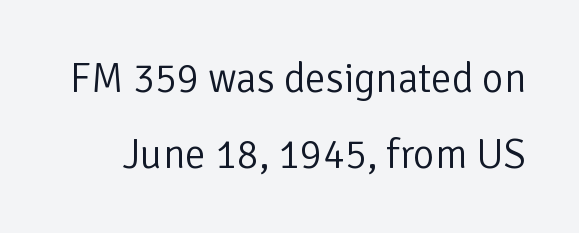
Character widths vary here, with narrow letters taking less room than wide ones. Only glyphs here, with clear space below each row. You can tell it's not italic because the verticals are truly vertical. Nobody touched the tracking dial on this one. Each stroke keeps to a modest, everyday thickness or less.
